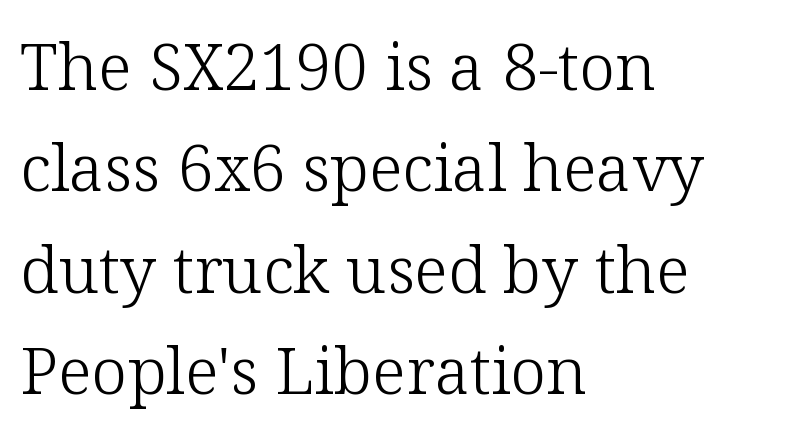
Standard letterfit; no display-style spreading of the glyphs. Lines of text with bare space underneath. Here the designer chose a conventional face with non-uniform glyph widths. This is roman type, the default non-slanted kind. No letter is thick-stroked: the sample isn't bold.
